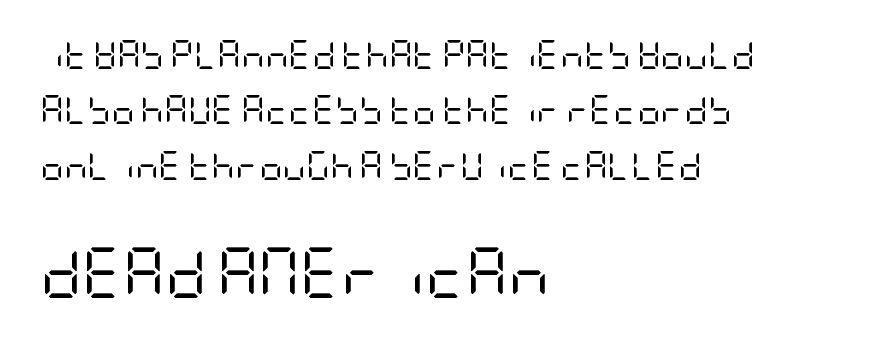
Q: Is the text bold? A: No.
Q: Is the text italic (slanted)? A: No, it is upright.
Q: Is the typeface a serif or a sans-serif typeface? A: Sans-serif.
Q: Is the text underlined? A: No.
Q: How is the paragraph aligned? A: Left-aligned.
Q: Is the spacing between letters normal or unusually wide? A: Normal.
Q: Is the spacing between lines tight, normal or loose? A: Loose.
Q: Which block of text is set in a larger size, the first (top) or the second (bottom)? A: The second (bottom) one.
Q: Width (condensed, normal, or wide)? A: Condensed.
Q: Stroke contrast? A: Low.
Q: x-height? A: Large.
